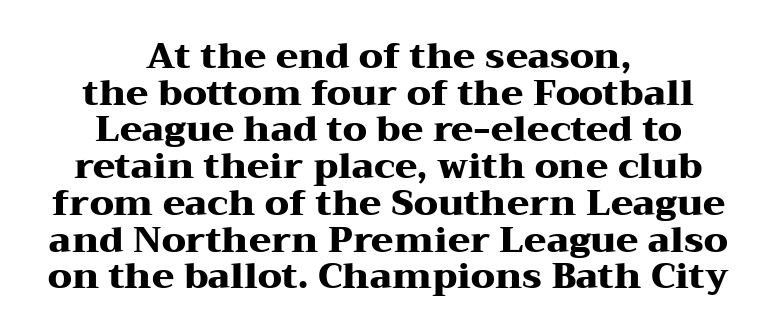
The image shows 36 px heavy, wide serif type, upright; set centered, tight line spacing (1.02x), normal letter spacing, not underlined; medium stroke contrast and a medium x-height.
